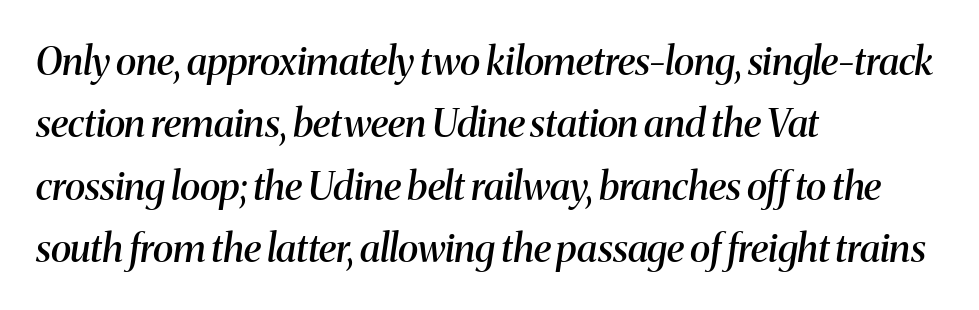
{"serif": "yes", "italic": "yes", "lean": "right", "slant_degrees": 8, "bold": "semi", "weight": "semibold", "width": "normal", "stroke_contrast": "medium", "x_height": "medium", "monospaced": "no", "underline": "no", "align": "left", "line_spacing": "normal", "line_spacing_ratio": 1.6, "letter_spacing": "normal", "letter_spacing_em": 0.0, "glyph_px": 39}
